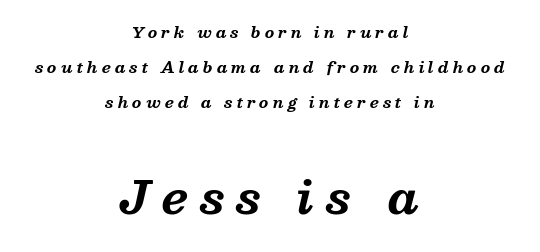
The image shows 44 px bold serif type, italic (leaning right); set centered, loose line spacing (2.32x), unusually wide letter spacing (+0.27 em), not underlined; the second (bottom) block is 2.93x larger; medium stroke contrast and a medium x-height.
